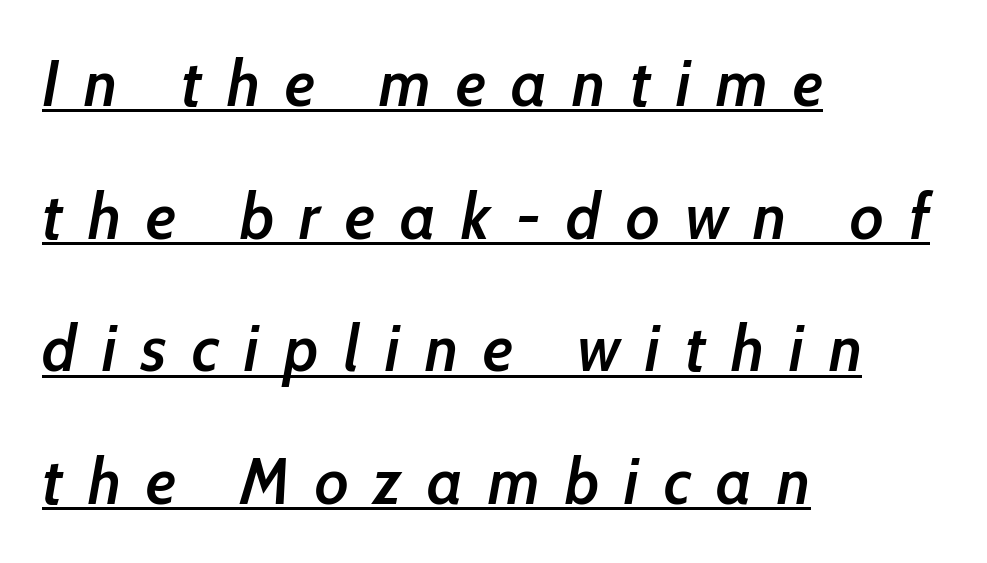
The glyphs are accompanied by a horizontal stroke just below them. The glyphs look as if they've been sheared to an angle. Spacing verdict: proportional, widths tailored to each character. Is the letter spacing exaggerated? Yes — the characters are pushed far apart. Horizontal bands of white between lines are thick stripes. Typeset ragged right — the left edge is the straight one.
